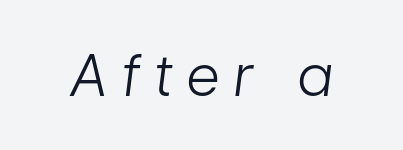
The letters advance in unequal steps, a hallmark of proportional type. Bold? No — there's no thickening of the strokes. Characters are canted at an angle relative to the baseline's perpendicular. Beneath every word, the page is bare.
